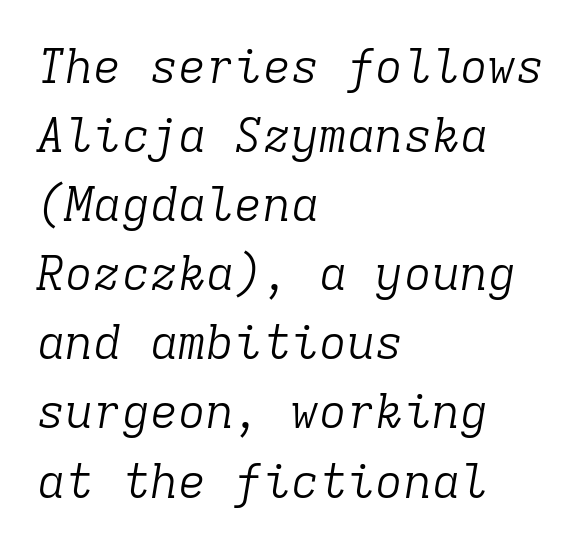
{"serif": "yes", "italic": "yes", "lean": "right", "slant_degrees": 9, "bold": "no", "weight": "light", "width": "normal", "stroke_contrast": "low", "x_height": "medium", "monospaced": "yes", "underline": "no", "align": "left", "line_spacing": "normal", "line_spacing_ratio": 1.47, "letter_spacing": "normal", "letter_spacing_em": 0.0, "glyph_px": 47}
